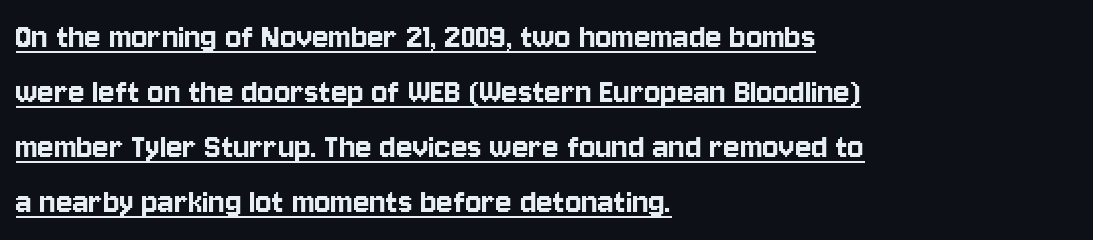
The image shows 38 px condensed sans-serif type, upright; set left-aligned, normal line spacing (1.45x), normal letter spacing, underlined; low stroke contrast and a large x-height.
